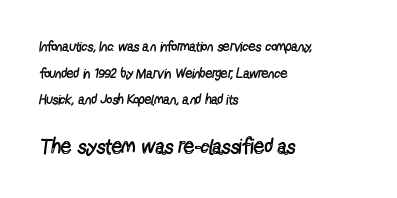
Q: Is the text bold? A: No.
Q: Is the text underlined? A: No.
Q: How is the paragraph aligned? A: Left-aligned.
Q: Is the spacing between letters normal or unusually wide? A: Normal.
Q: Is the spacing between lines tight, normal or loose? A: Loose.
Q: Which block of text is set in a larger size, the first (top) or the second (bottom)? A: The second (bottom) one.
